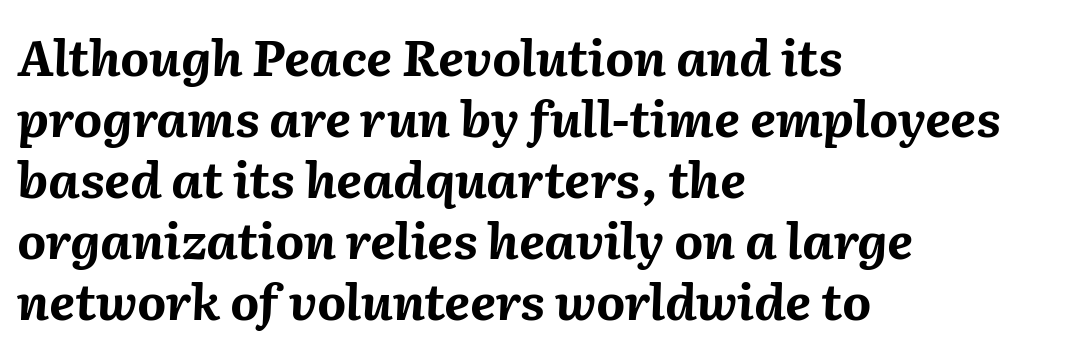
{"italic": "yes", "lean": "right", "slant_degrees": 2, "bold": "yes", "weight": "bold", "width": "normal", "stroke_contrast": "medium", "x_height": "medium", "monospaced": "no", "underline": "no", "align": "left", "line_spacing_ratio": 1.22, "letter_spacing": "normal", "letter_spacing_em": 0.0, "glyph_px": 50}
